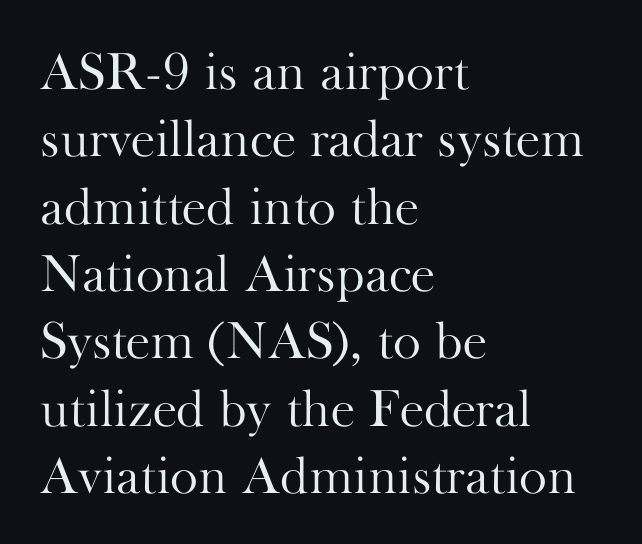
{"serif": "yes", "italic": "no", "bold": "no", "weight": "light", "width": "normal", "stroke_contrast": "high", "x_height": "small", "monospaced": "no", "underline": "no", "align": "left", "line_spacing": "normal", "line_spacing_ratio": 1.27, "letter_spacing": "normal", "letter_spacing_em": 0.0, "glyph_px": 53}
